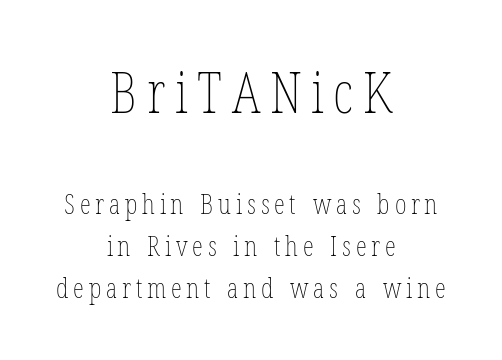
Q: Is the text bold? A: No.
Q: Is the text italic (slanted)? A: No, it is upright.
Q: Is the text underlined? A: No.
Q: How is the paragraph aligned? A: Centered.
Q: Is the spacing between lines tight, normal or loose? A: Normal.
Q: Which block of text is set in a larger size, the first (top) or the second (bottom)? A: The first (top) one.
Q: Width (condensed, normal, or wide)? A: Condensed.
Q: Stroke contrast? A: Low.
Q: x-height? A: Medium.
Q: Monospaced? A: No.
